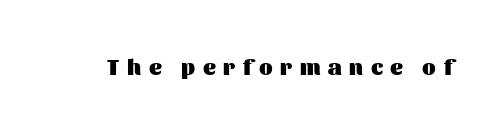
The image shows 22 px bold type, upright; set unusually wide letter spacing (+0.35 em), not underlined.
